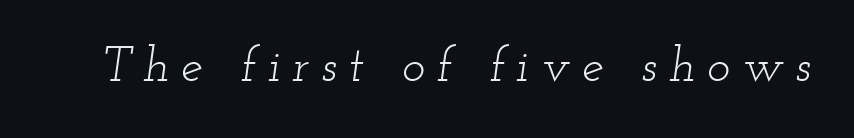
The image shows 49 px light, wide serif type, italic (leaning right); set unusually wide letter spacing (+0.24 em), not underlined; low stroke contrast and a small x-height.
